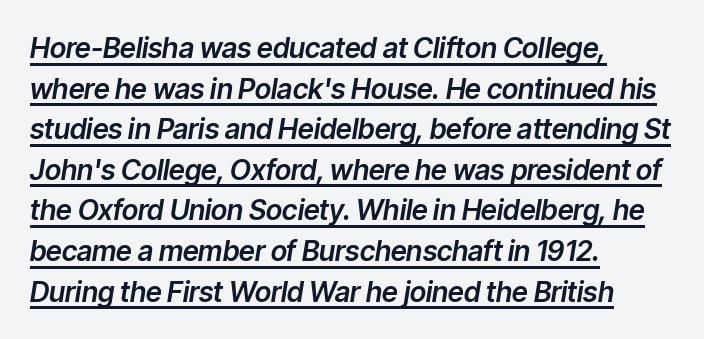
The image shows 28 px text type, italic (leaning right); set left-aligned, normal line spacing (1.45x), normal letter spacing, underlined; low stroke contrast and a medium x-height.
